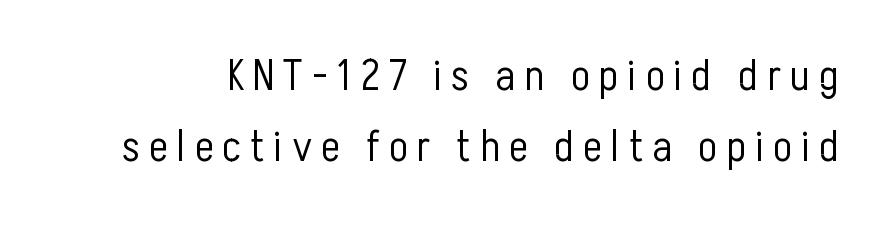
{"serif": "no", "italic": "no", "bold": "no", "weight": "light", "width": "condensed", "stroke_contrast": "low", "x_height": "medium", "monospaced": "no", "underline": "no", "line_spacing": "normal", "line_spacing_ratio": 1.58, "letter_spacing": "wide", "letter_spacing_em": 0.2, "glyph_px": 45}
